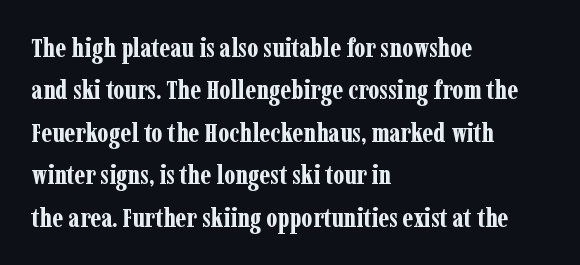
The axis of the letterforms is exactly vertical. The passage is arranged the way most books set body copy — flush left. Beneath every word, the page is bare. Summary of weight: heavy, a full bold. In terms of leading, this rendering sits right in the middle.
